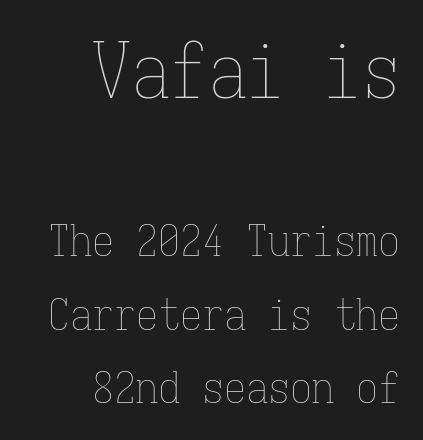
{"italic": "no", "bold": "no", "weight": "thin", "width": "condensed", "stroke_contrast": "low", "x_height": "medium", "monospaced": "yes", "underline": "no", "align": "right", "line_spacing": "normal", "line_spacing_ratio": 1.67, "letter_spacing": "normal", "letter_spacing_em": 0.0, "larger_block": "first", "size_ratio": 1.75, "glyph_px": 77}
